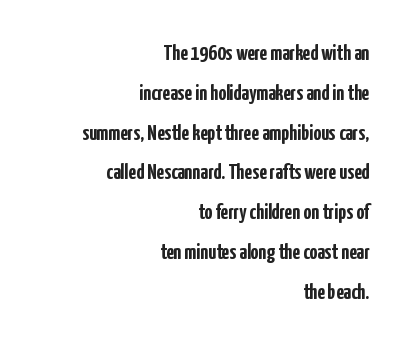
The image shows 22 px bold type, upright; set right-aligned, line spacing 1.81x, normal letter spacing, not underlined.
